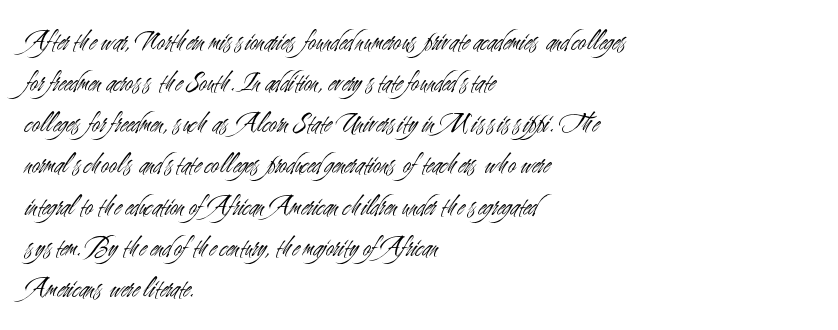
The tracking reads as untouched default to a designer's eye. Weight: in the light-to-regular range. This sample uses a sans-serif face. This sample has the flowing, uneven cadence of proportional lettering. The space beneath each line is pristine and unruled.
